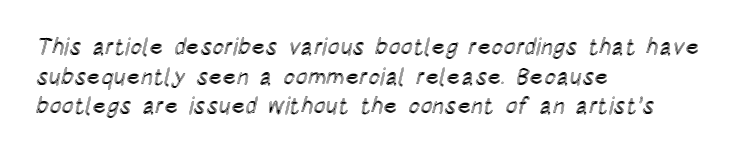
Q: Is the text italic (slanted)? A: Yes.
Q: Is the text underlined? A: No.
Q: How is the paragraph aligned? A: Left-aligned.
Q: Is the spacing between letters normal or unusually wide? A: Normal.
Q: Is the spacing between lines tight, normal or loose? A: Normal.
